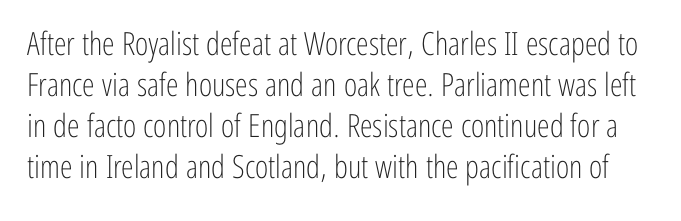
Q: Is the text bold? A: No.
Q: Is the text italic (slanted)? A: No, it is upright.
Q: Is the typeface a serif or a sans-serif typeface? A: Sans-serif.
Q: Is the text underlined? A: No.
Q: Is the spacing between letters normal or unusually wide? A: Normal.
Q: Is the spacing between lines tight, normal or loose? A: Normal.
Q: Width (condensed, normal, or wide)? A: Condensed.
Q: Stroke contrast? A: Low.
Q: x-height? A: Medium.
Q: Monospaced? A: No.
